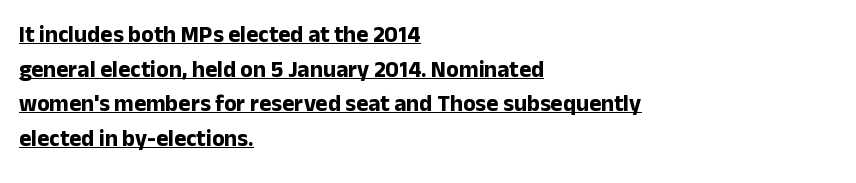
Horizontal bands of white between lines are of average thickness. The axis of the letterforms is exactly vertical. The horizontal fit of the characters is conventional and even. Layout note: lines flush left. Glance below the letters and you will spot a drawn line.
